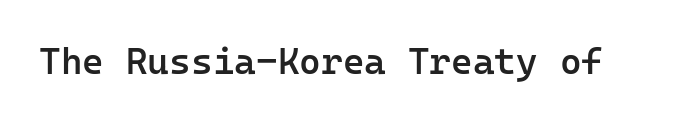
The image shows 37 px semibold sans-serif type, upright, monospaced; set normal letter spacing, not underlined; low stroke contrast and a medium x-height.
